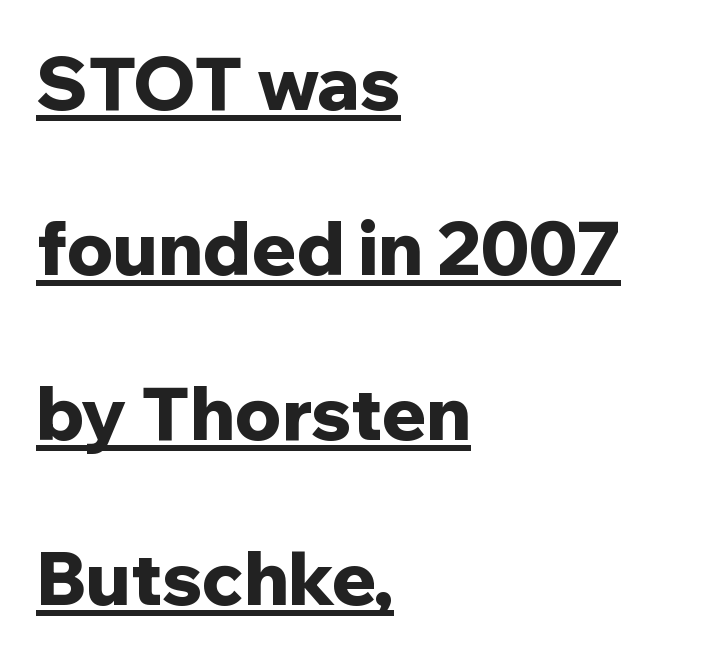
Q: Is the text bold? A: Yes.
Q: Is the text italic (slanted)? A: No, it is upright.
Q: Is the typeface a serif or a sans-serif typeface? A: Sans-serif.
Q: Is the text underlined? A: Yes.
Q: How is the paragraph aligned? A: Left-aligned.
Q: Is the spacing between letters normal or unusually wide? A: Normal.
Q: Is the spacing between lines tight, normal or loose? A: Loose.
Q: Width (condensed, normal, or wide)? A: Normal.
Q: Stroke contrast? A: Low.
Q: x-height? A: Medium.
Q: Monospaced? A: No.
